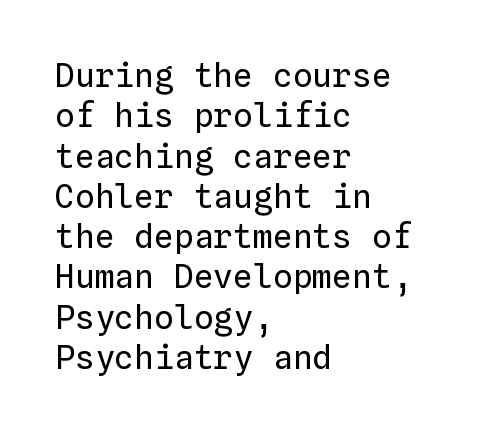
Q: Is the text bold? A: No.
Q: Is the text italic (slanted)? A: No, it is upright.
Q: Is the text underlined? A: No.
Q: How is the paragraph aligned? A: Left-aligned.
Q: Is the spacing between letters normal or unusually wide? A: Normal.
Q: Width (condensed, normal, or wide)? A: Normal.
Q: Stroke contrast? A: Low.
Q: x-height? A: Medium.
Q: Monospaced? A: Yes.
